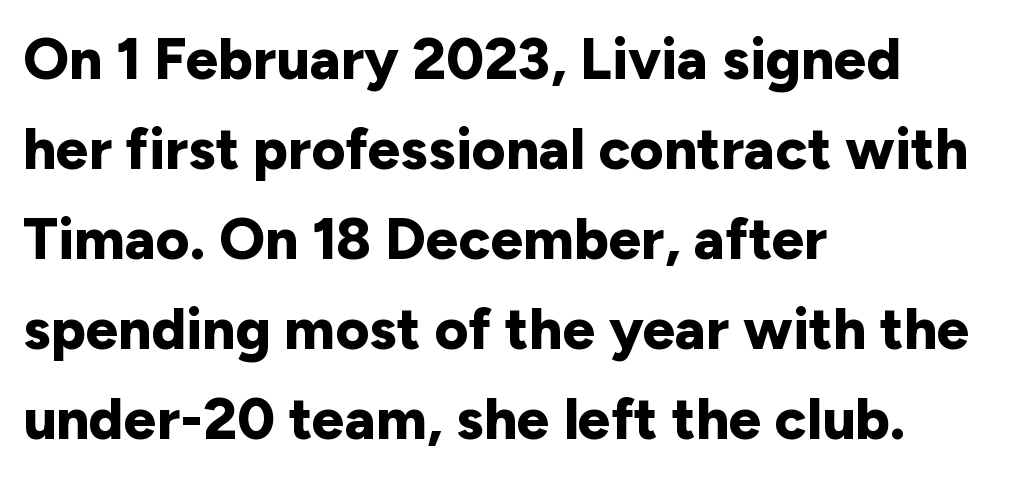
Rows of type keep a routine distance in the vertical direction. The type family on display is of the sans-serif kind. Do the characters align in a grid? No, the font is proportional. This is roman type, the default non-slanted kind. Caption: standard tracking, unaltered.
